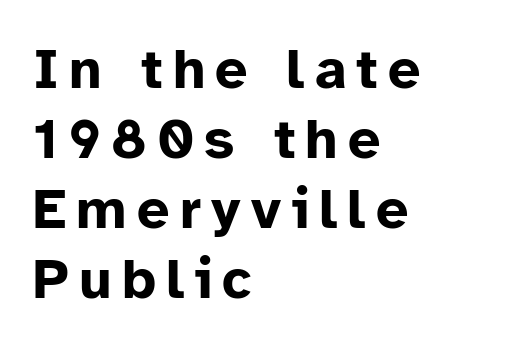
The passage shown is emphatically bold. When letters stand straight like this, we call the style roman or upright. Underlining? Definitely not there. The rendering shows plain stroke endings on the letterforms — a sans-serif design. Caption: multi-line text, flush left, ragged right.
